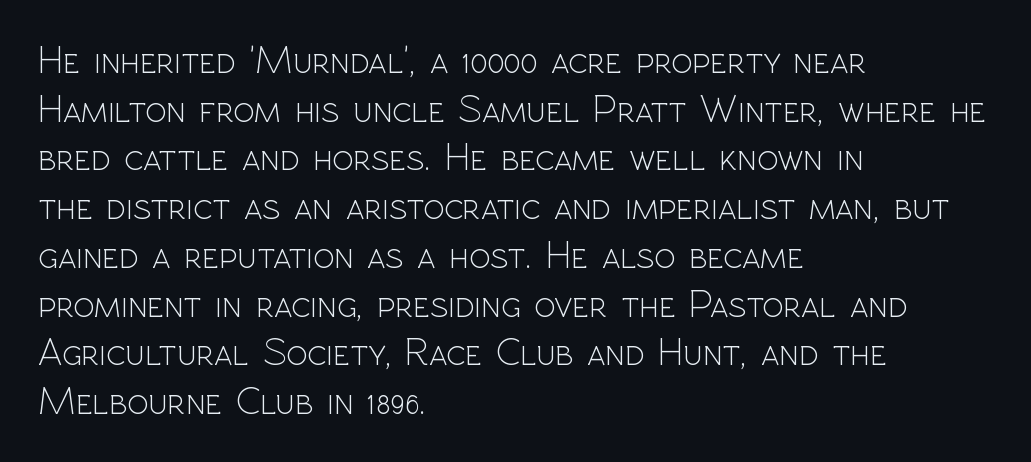
{"serif": "no", "italic": "no", "bold": "no", "weight": "light", "width": "normal", "x_height": "medium", "monospaced": "no", "underline": "no", "align": "left", "line_spacing": "normal", "line_spacing_ratio": 1.25, "letter_spacing": "normal", "letter_spacing_em": 0.0, "glyph_px": 39}
